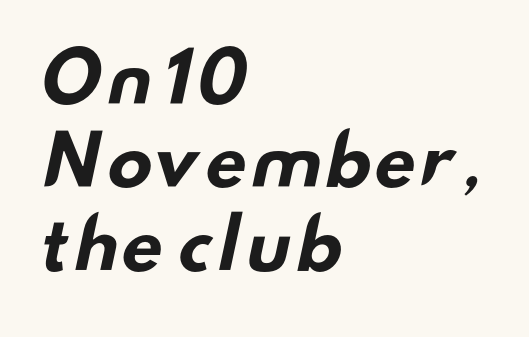
The image shows 69 px bold, wide sans-serif type; set left-aligned, line spacing 1.21x, normal letter spacing, not underlined; low stroke contrast and a small x-height.
